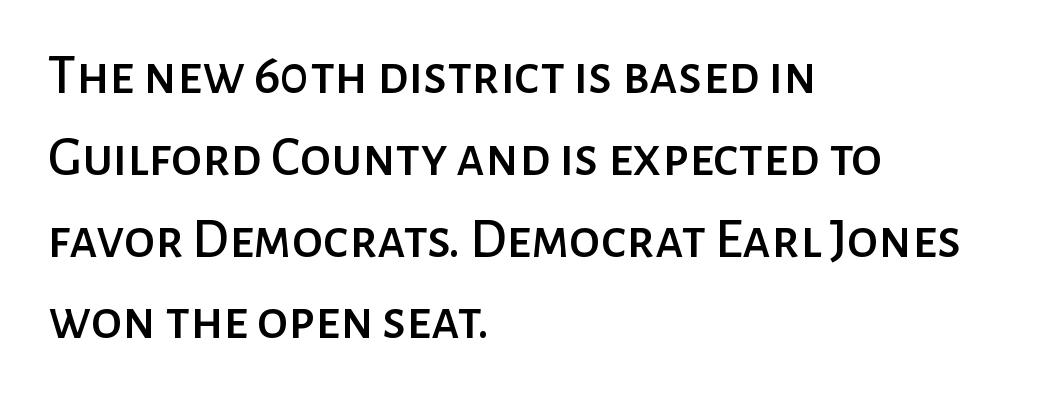
Q: Is the text italic (slanted)? A: No, it is upright.
Q: Is the typeface a serif or a sans-serif typeface? A: Sans-serif.
Q: Is the text underlined? A: No.
Q: How is the paragraph aligned? A: Left-aligned.
Q: Is the spacing between letters normal or unusually wide? A: Normal.
Q: Is the spacing between lines tight, normal or loose? A: Normal.
Q: Width (condensed, normal, or wide)? A: Normal.
Q: Stroke contrast? A: Low.
Q: x-height? A: Medium.
Q: Monospaced? A: No.
